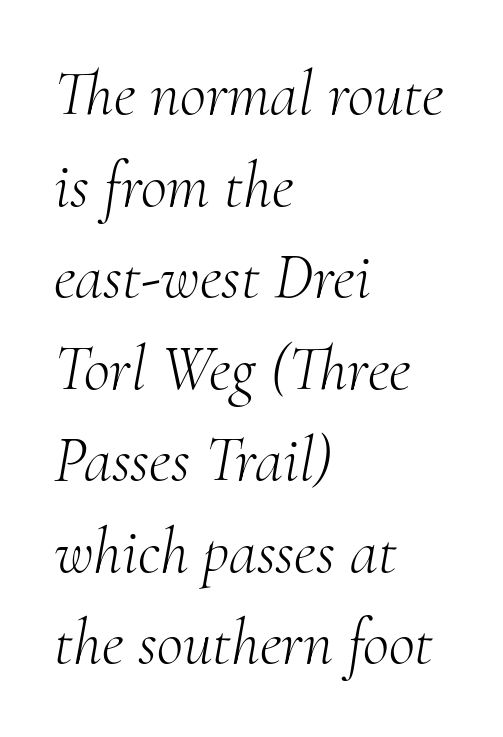
The image shows 64 px light serif type, italic (leaning right); set left-aligned, normal line spacing (1.43x), normal letter spacing, not underlined; medium stroke contrast and a small x-height.
